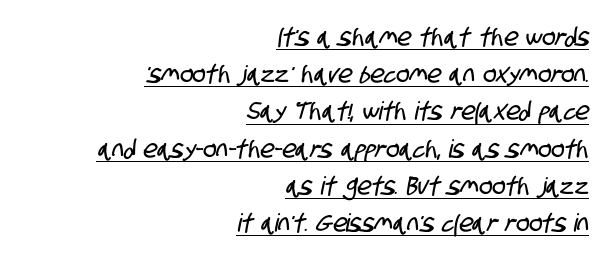
{"underline": "yes", "align": "right", "line_spacing": "normal", "line_spacing_ratio": 1.49, "letter_spacing": "normal", "letter_spacing_em": 0.0, "glyph_px": 25}
